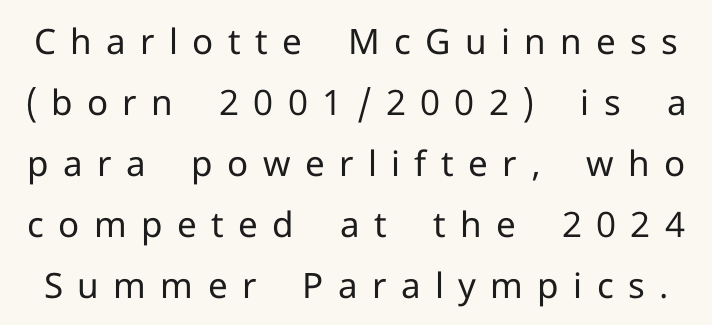
{"serif": "no", "italic": "no", "bold": "no", "weight": "regular", "width": "normal", "stroke_contrast": "low", "x_height": "medium", "monospaced": "no", "underline": "no", "line_spacing_ratio": 1.74, "letter_spacing": "wide", "letter_spacing_em": 0.41, "glyph_px": 35}
